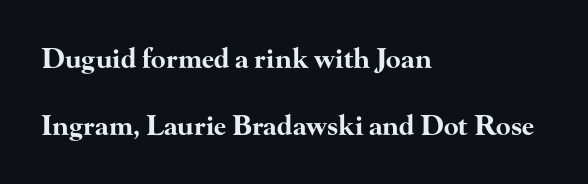
Q: Is the text bold? A: Yes.
Q: Is the text italic (slanted)? A: No, it is upright.
Q: Is the text underlined? A: No.
Q: How is the paragraph aligned? A: Left-aligned.
Q: Is the spacing between letters normal or unusually wide? A: Normal.
Q: Is the spacing between lines tight, normal or loose? A: Loose.
